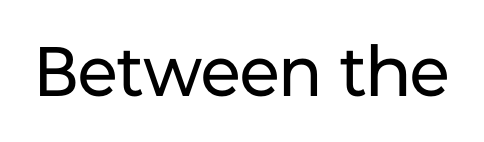
{"serif": "no", "italic": "no", "bold": "no", "weight": "regular", "width": "normal", "stroke_contrast": "low", "x_height": "medium", "monospaced": "no", "underline": "no", "letter_spacing": "normal", "letter_spacing_em": 0.0, "glyph_px": 70}
